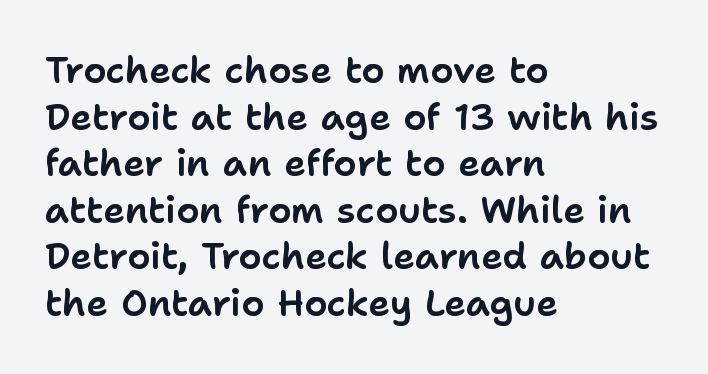
{"serif": "no", "italic": "no", "width": "normal", "stroke_contrast": "low", "x_height": "medium", "monospaced": "no", "underline": "no", "align": "left", "line_spacing": "normal", "line_spacing_ratio": 1.26, "letter_spacing": "normal", "letter_spacing_em": 0.0, "glyph_px": 37}
